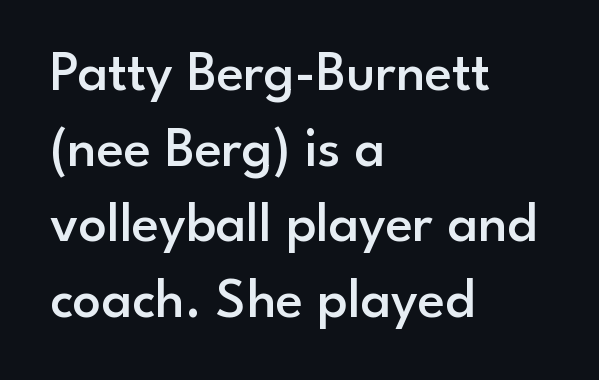
Q: Is the text bold? A: Semi-bold.
Q: Is the text italic (slanted)? A: No, it is upright.
Q: Is the typeface a serif or a sans-serif typeface? A: Sans-serif.
Q: Is the text underlined? A: No.
Q: How is the paragraph aligned? A: Left-aligned.
Q: Is the spacing between letters normal or unusually wide? A: Normal.
Q: Is the spacing between lines tight, normal or loose? A: Normal.
Q: Width (condensed, normal, or wide)? A: Normal.
Q: Stroke contrast? A: Low.
Q: x-height? A: Small.
Q: Monospaced? A: No.
